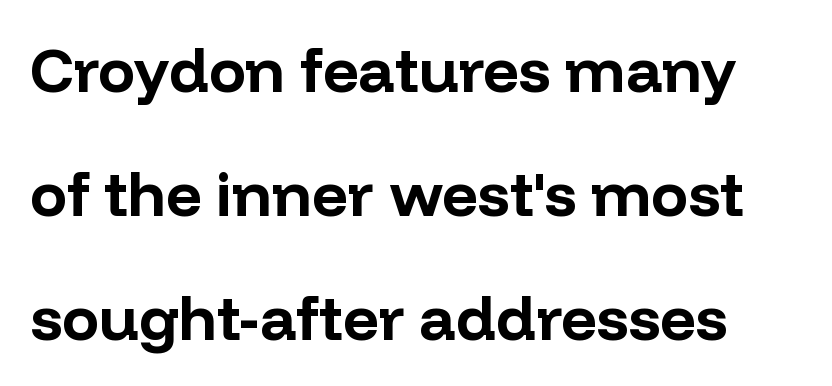
Q: Is the text bold? A: Yes.
Q: Is the text italic (slanted)? A: No, it is upright.
Q: Is the typeface a serif or a sans-serif typeface? A: Sans-serif.
Q: Is the text underlined? A: No.
Q: Is the spacing between letters normal or unusually wide? A: Normal.
Q: Is the spacing between lines tight, normal or loose? A: Loose.
Q: Width (condensed, normal, or wide)? A: Normal.
Q: Stroke contrast? A: Low.
Q: x-height? A: Medium.
Q: Monospaced? A: No.
